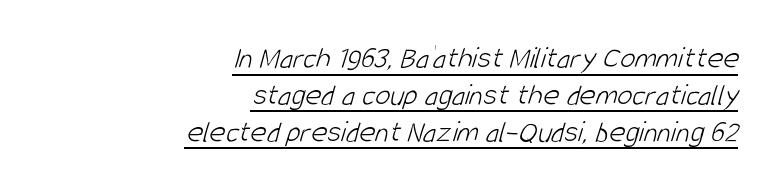
{"serif": "no", "bold": "no", "weight": "light", "width": "condensed", "stroke_contrast": "low", "x_height": "large", "monospaced": "no", "underline": "yes", "align": "right", "line_spacing_ratio": 1.19, "letter_spacing": "normal", "letter_spacing_em": 0.0, "glyph_px": 31}
